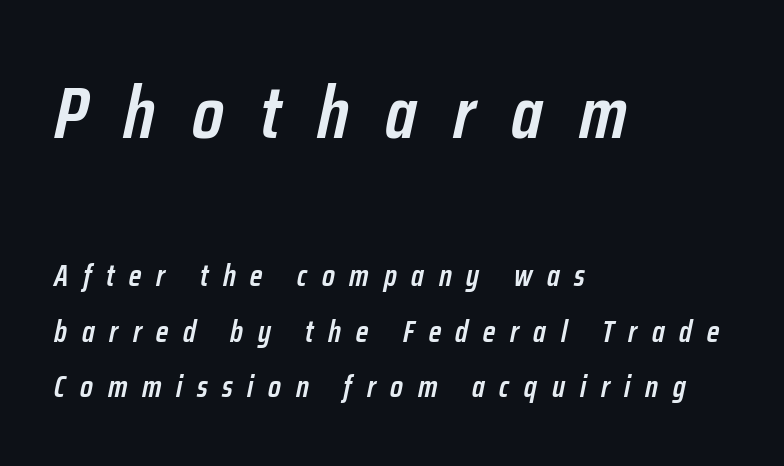
Q: Is the text bold? A: Semi-bold.
Q: Is the text italic (slanted)? A: Yes, it leans right by about 12 degrees.
Q: Is the text underlined? A: No.
Q: How is the paragraph aligned? A: Left-aligned.
Q: Is the spacing between letters normal or unusually wide? A: Unusually wide.
Q: Which block of text is set in a larger size, the first (top) or the second (bottom)? A: The first (top) one.
Q: Width (condensed, normal, or wide)? A: Condensed.
Q: Stroke contrast? A: Low.
Q: x-height? A: Medium.
Q: Monospaced? A: No.
